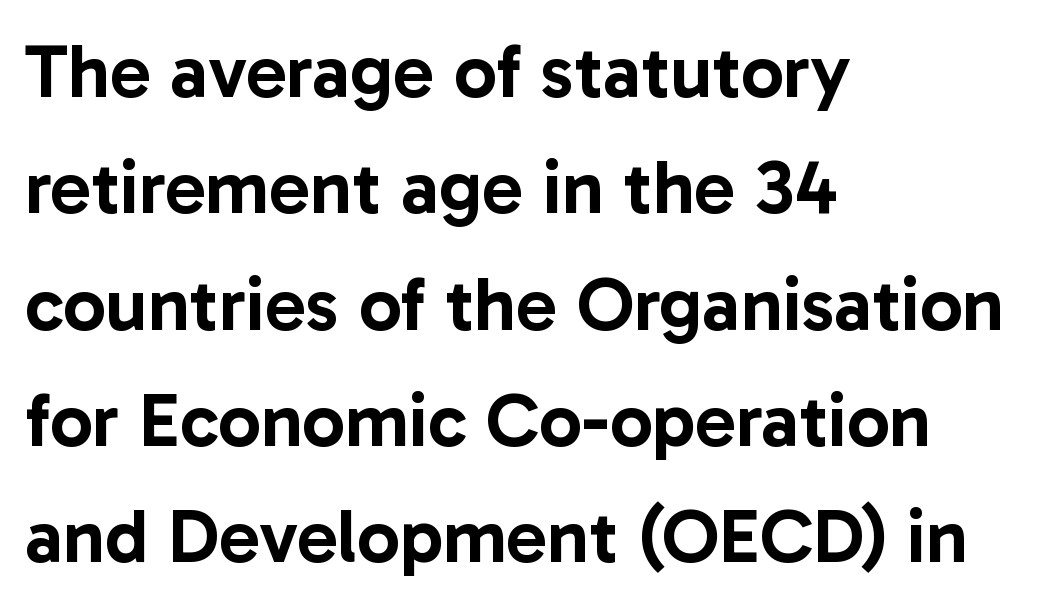
Q: Is the text italic (slanted)? A: No, it is upright.
Q: Is the typeface a serif or a sans-serif typeface? A: Sans-serif.
Q: Is the text underlined? A: No.
Q: How is the paragraph aligned? A: Left-aligned.
Q: Is the spacing between letters normal or unusually wide? A: Normal.
Q: Is the spacing between lines tight, normal or loose? A: Normal.
Q: Width (condensed, normal, or wide)? A: Normal.
Q: Stroke contrast? A: Low.
Q: x-height? A: Medium.
Q: Monospaced? A: No.
